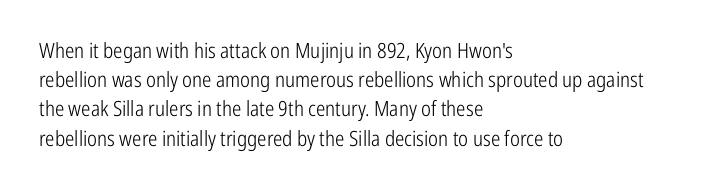
{"italic": "no", "bold": "no", "underline": "no", "align": "left", "line_spacing": "normal", "line_spacing_ratio": 1.39, "letter_spacing": "normal", "letter_spacing_em": 0.0, "glyph_px": 21}
